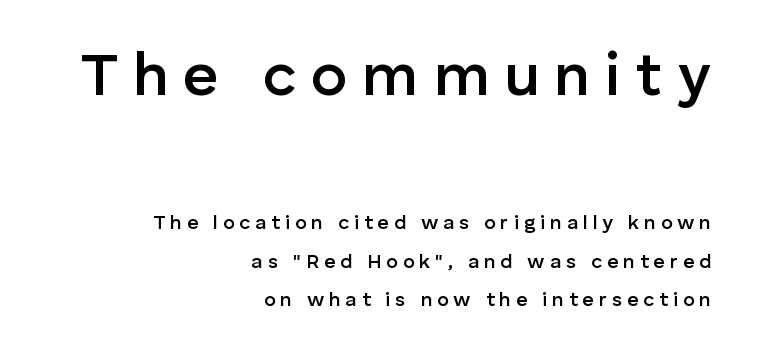
Q: Is the text bold? A: Semi-bold.
Q: Is the text italic (slanted)? A: No, it is upright.
Q: Is the typeface a serif or a sans-serif typeface? A: Sans-serif.
Q: Is the text underlined? A: No.
Q: How is the paragraph aligned? A: Right-aligned.
Q: Is the spacing between letters normal or unusually wide? A: Unusually wide.
Q: Is the spacing between lines tight, normal or loose? A: Loose.
Q: Which block of text is set in a larger size, the first (top) or the second (bottom)? A: The first (top) one.
Q: Width (condensed, normal, or wide)? A: Normal.
Q: Stroke contrast? A: Low.
Q: x-height? A: Medium.
Q: Monospaced? A: No.
